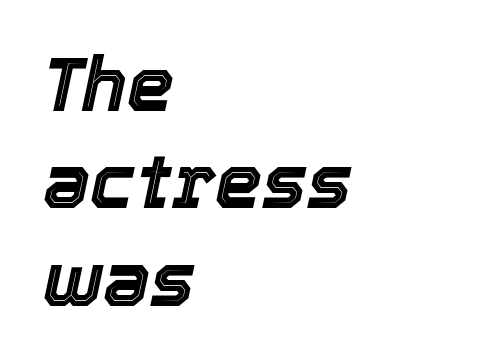
Q: Is the text italic (slanted)? A: Yes, it leans right by about 12 degrees.
Q: Is the text underlined? A: No.
Q: How is the paragraph aligned? A: Left-aligned.
Q: Is the spacing between letters normal or unusually wide? A: Normal.
Q: Is the spacing between lines tight, normal or loose? A: Normal.
Q: Width (condensed, normal, or wide)? A: Normal.
Q: x-height? A: Medium.
Q: Monospaced? A: No.
